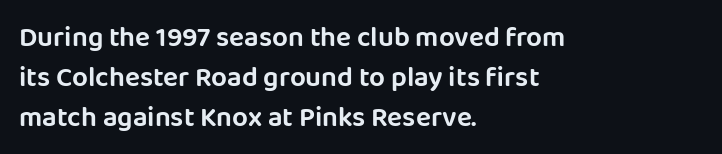
Q: Is the text italic (slanted)? A: No, it is upright.
Q: Is the typeface a serif or a sans-serif typeface? A: Sans-serif.
Q: Is the text underlined? A: No.
Q: How is the paragraph aligned? A: Left-aligned.
Q: Is the spacing between letters normal or unusually wide? A: Normal.
Q: Is the spacing between lines tight, normal or loose? A: Normal.
Q: Width (condensed, normal, or wide)? A: Normal.
Q: Stroke contrast? A: Low.
Q: x-height? A: Large.
Q: Monospaced? A: No.
